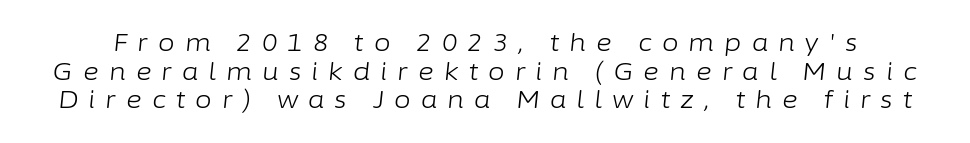
The image shows 24 px text type, italic (leaning right); set line spacing 1.19x, unusually wide letter spacing (+0.42 em), not underlined.
